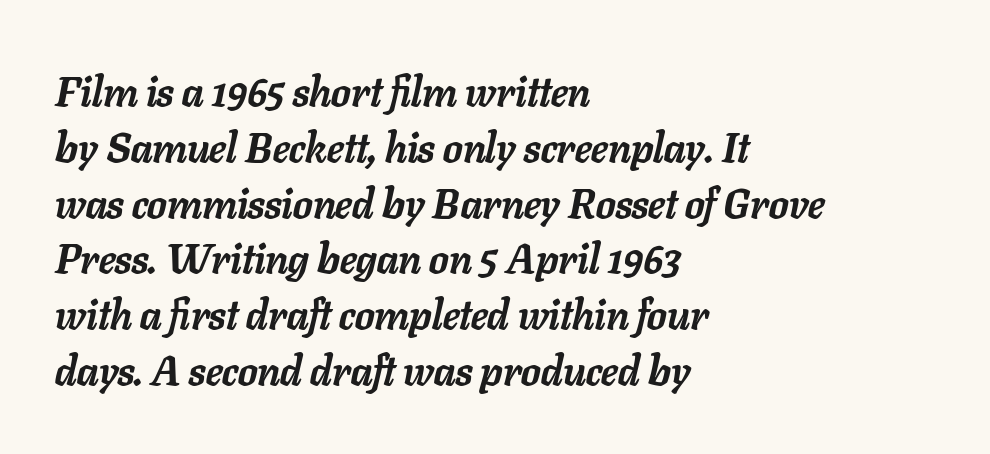
Q: Is the text bold? A: Yes.
Q: Is the text italic (slanted)? A: Yes, it leans right by about 11 degrees.
Q: Is the text underlined? A: No.
Q: How is the paragraph aligned? A: Left-aligned.
Q: Is the spacing between letters normal or unusually wide? A: Normal.
Q: Is the spacing between lines tight, normal or loose? A: Normal.
Q: Width (condensed, normal, or wide)? A: Normal.
Q: Stroke contrast? A: Low.
Q: x-height? A: Medium.
Q: Monospaced? A: No.
